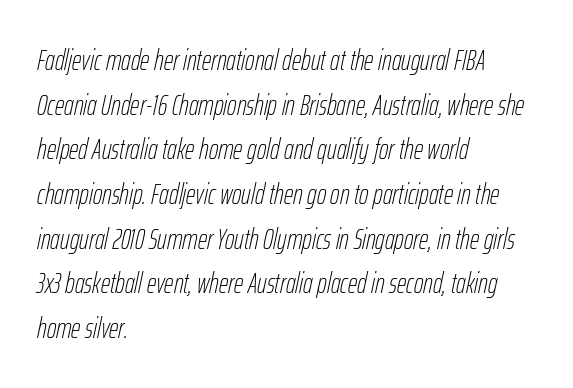
Weight: regular or lighter. Horizontal alignment here is leftward, the default for most running prose. There's an unmistakable incline to the writing here. Underline: absent. Compared with typical body copy, the letter spacing here is the same.
